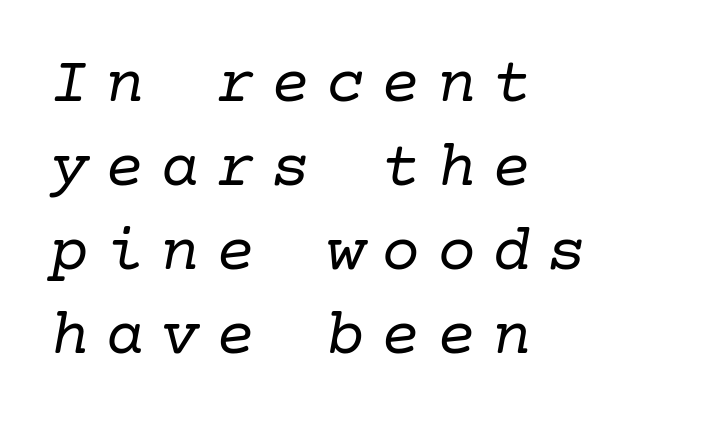
{"serif": "yes", "italic": "yes", "lean": "right", "slant_degrees": 10, "bold": "no", "weight": "regular", "width": "normal", "stroke_contrast": "low", "x_height": "medium", "underline": "no", "align": "left", "line_spacing": "normal", "line_spacing_ratio": 1.29, "letter_spacing": "wide", "letter_spacing_em": 0.25, "glyph_px": 65}
